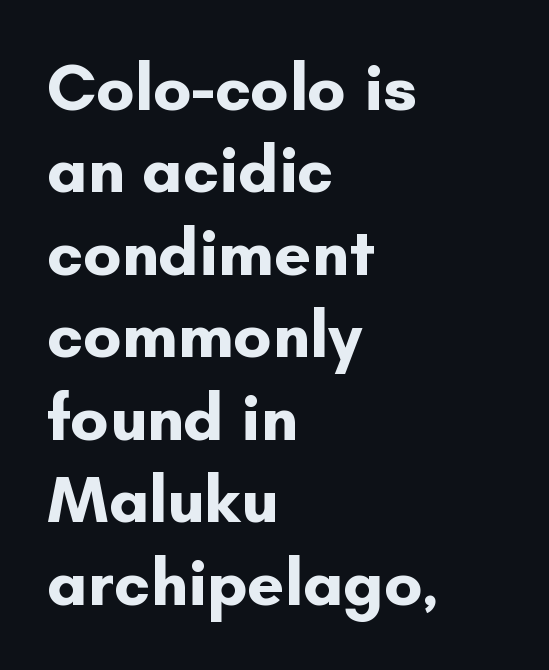
Look at the stroke-to-counter ratio: heavy, a bold. Here the designer chose a conventional face with non-uniform glyph widths. Observe the absence of serifs on each vertical stroke in this sample. You can tell it's not italic because the verticals are truly vertical.
